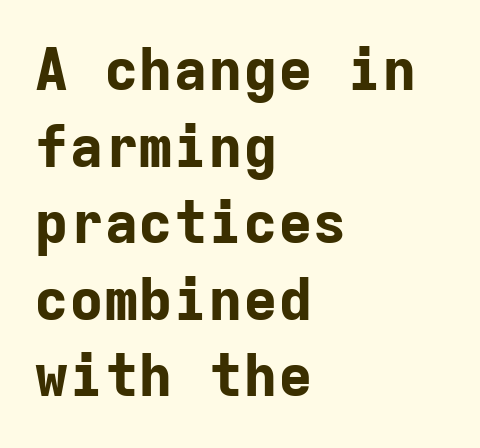
The image shows 58 px bold sans-serif type, upright, monospaced; set left-aligned, normal line spacing (1.32x), normal letter spacing, not underlined; low stroke contrast and a medium x-height.
